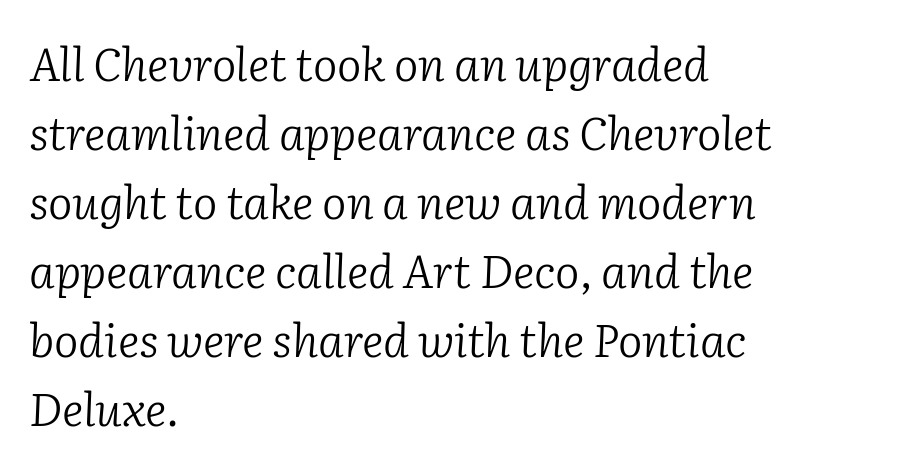
Q: Is the text bold? A: No.
Q: Is the text italic (slanted)? A: Yes, it leans right by about 2 degrees.
Q: Is the typeface a serif or a sans-serif typeface? A: Serif.
Q: Is the text underlined? A: No.
Q: How is the paragraph aligned? A: Left-aligned.
Q: Is the spacing between letters normal or unusually wide? A: Normal.
Q: Is the spacing between lines tight, normal or loose? A: Normal.
Q: Width (condensed, normal, or wide)? A: Normal.
Q: Stroke contrast? A: Low.
Q: x-height? A: Medium.
Q: Monospaced? A: No.
